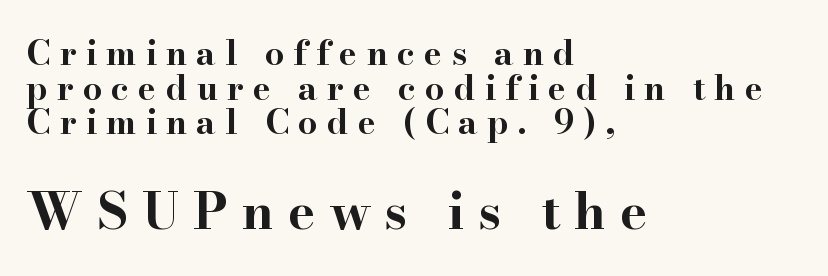
Q: Is the text bold? A: Yes.
Q: Is the text italic (slanted)? A: No, it is upright.
Q: Is the typeface a serif or a sans-serif typeface? A: Serif.
Q: Is the text underlined? A: No.
Q: How is the paragraph aligned? A: Left-aligned.
Q: Is the spacing between letters normal or unusually wide? A: Unusually wide.
Q: Is the spacing between lines tight, normal or loose? A: Tight.
Q: Which block of text is set in a larger size, the first (top) or the second (bottom)? A: The second (bottom) one.
Q: Width (condensed, normal, or wide)? A: Wide.
Q: Stroke contrast? A: High.
Q: x-height? A: Small.
Q: Monospaced? A: No.
